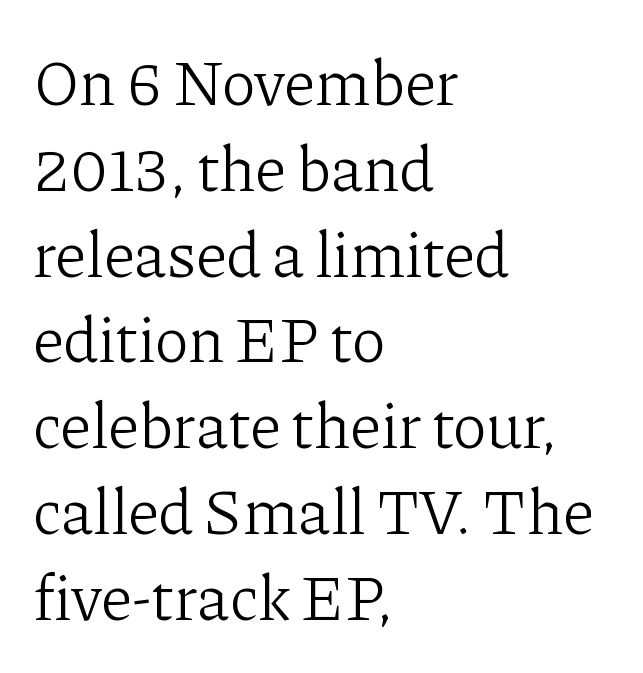
Q: Is the text bold? A: No.
Q: Is the text italic (slanted)? A: No, it is upright.
Q: Is the typeface a serif or a sans-serif typeface? A: Serif.
Q: Is the text underlined? A: No.
Q: How is the paragraph aligned? A: Left-aligned.
Q: Is the spacing between letters normal or unusually wide? A: Normal.
Q: Is the spacing between lines tight, normal or loose? A: Normal.
Q: Width (condensed, normal, or wide)? A: Normal.
Q: Stroke contrast? A: Low.
Q: x-height? A: Medium.
Q: Monospaced? A: No.
